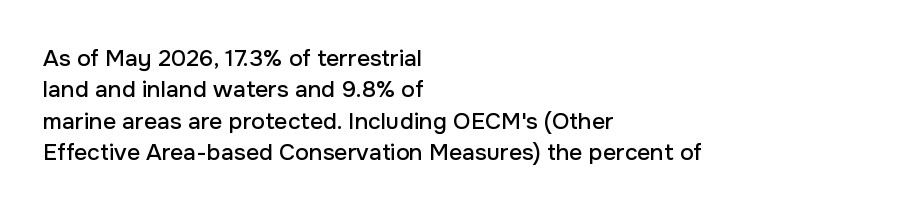
The image shows 23 px text type, upright; set left-aligned, normal line spacing (1.36x), normal letter spacing, not underlined.
